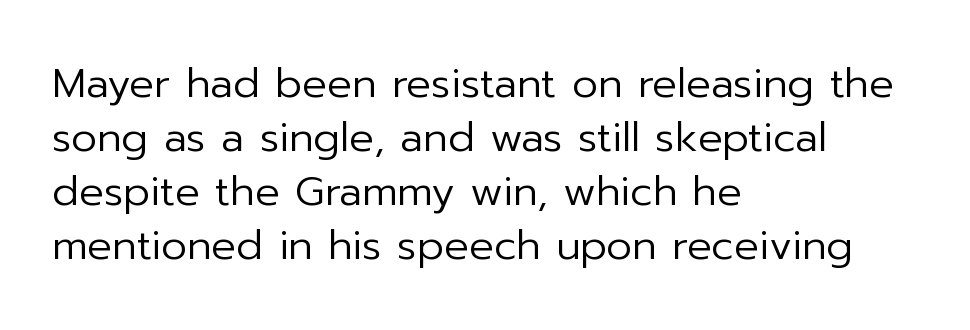
{"serif": "no", "italic": "no", "bold": "no", "weight": "regular", "width": "normal", "stroke_contrast": "low", "x_height": "medium", "monospaced": "no", "underline": "no", "align": "left", "line_spacing": "normal", "line_spacing_ratio": 1.32, "letter_spacing": "normal", "letter_spacing_em": 0.0, "glyph_px": 41}
